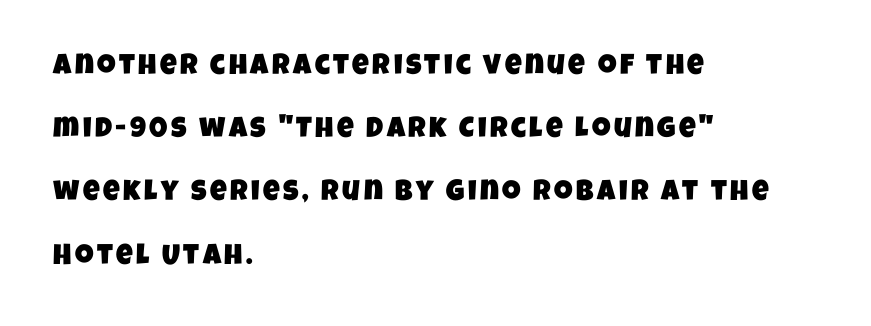
{"serif": "no", "width": "condensed", "stroke_contrast": "low", "x_height": "large", "monospaced": "no", "underline": "no", "align": "left", "line_spacing": "loose", "line_spacing_ratio": 2.18, "glyph_px": 29}
